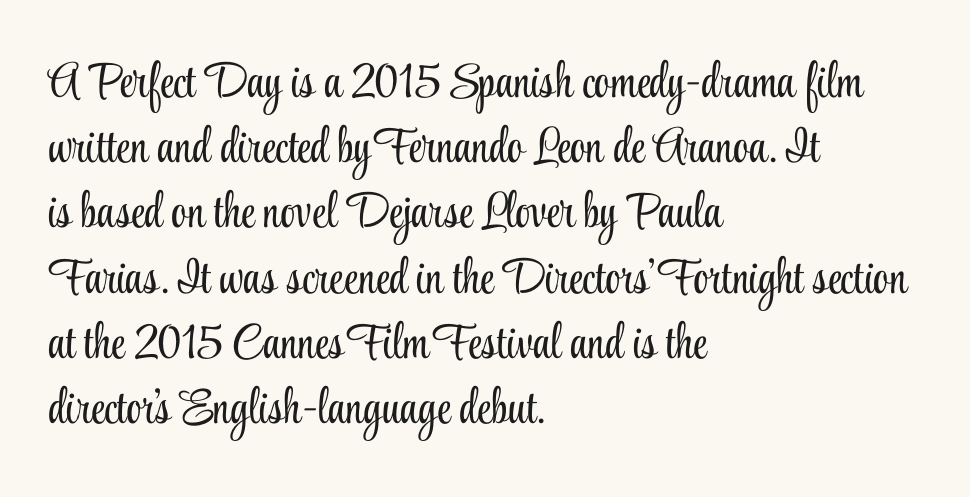
Q: Is the text bold? A: No.
Q: Is the text italic (slanted)? A: Yes.
Q: Is the typeface a serif or a sans-serif typeface? A: Serif.
Q: Is the text underlined? A: No.
Q: How is the paragraph aligned? A: Left-aligned.
Q: Is the spacing between letters normal or unusually wide? A: Normal.
Q: Is the spacing between lines tight, normal or loose? A: Normal.
Q: Width (condensed, normal, or wide)? A: Condensed.
Q: Stroke contrast? A: Low.
Q: x-height? A: Small.
Q: Monospaced? A: No.
